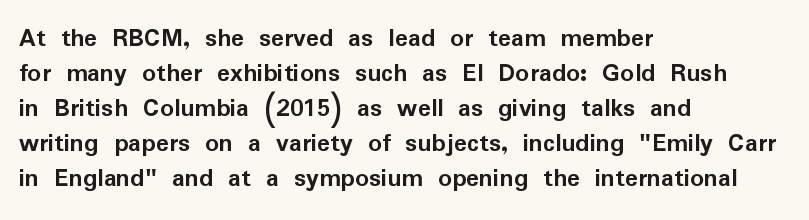
{"italic": "no", "bold": "yes", "underline": "no", "align": "left", "line_spacing": "normal", "line_spacing_ratio": 1.3, "letter_spacing": "normal", "letter_spacing_em": 0.0, "glyph_px": 27}
